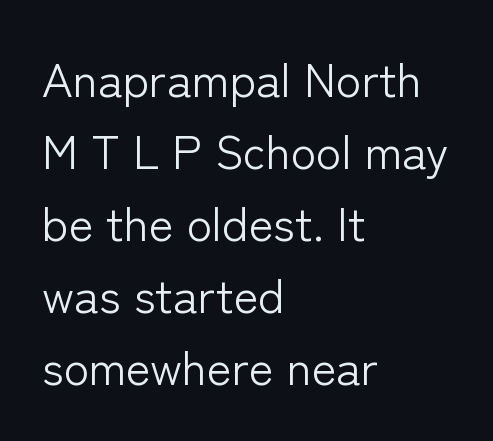
Q: Is the text bold? A: No.
Q: Is the text italic (slanted)? A: No, it is upright.
Q: Is the typeface a serif or a sans-serif typeface? A: Sans-serif.
Q: Is the text underlined? A: No.
Q: How is the paragraph aligned? A: Left-aligned.
Q: Is the spacing between letters normal or unusually wide? A: Normal.
Q: Is the spacing between lines tight, normal or loose? A: Normal.
Q: Width (condensed, normal, or wide)? A: Normal.
Q: Stroke contrast? A: Low.
Q: x-height? A: Medium.
Q: Monospaced? A: No.
